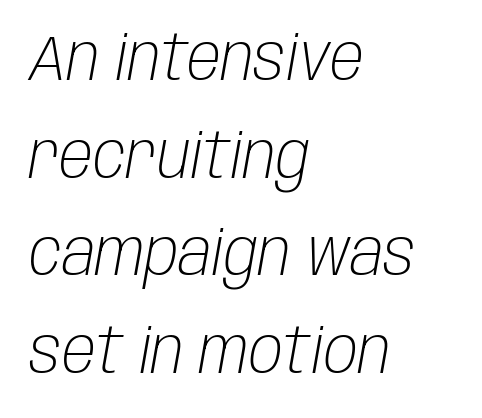
The image shows 63 px light, condensed type, italic (leaning right); set left-aligned, normal line spacing (1.55x), normal letter spacing, not underlined; low stroke contrast and a large x-height.
